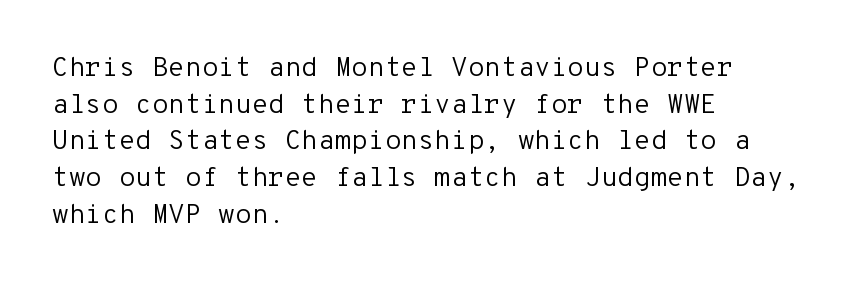
Q: Is the text bold? A: No.
Q: Is the text italic (slanted)? A: No, it is upright.
Q: Is the text underlined? A: No.
Q: How is the paragraph aligned? A: Left-aligned.
Q: Is the spacing between letters normal or unusually wide? A: Normal.
Q: Is the spacing between lines tight, normal or loose? A: Normal.
